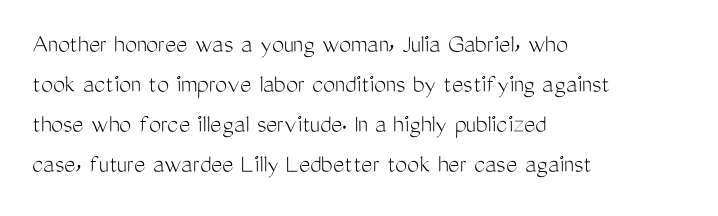
Italic: no, the glyphs are upright roman. Observe the ordinary spacing: letters are neighbours, not strangers. Line spacing here is normal. The zone under the glyphs is completely vacant. These lines stack with their left ends in a neat column.
